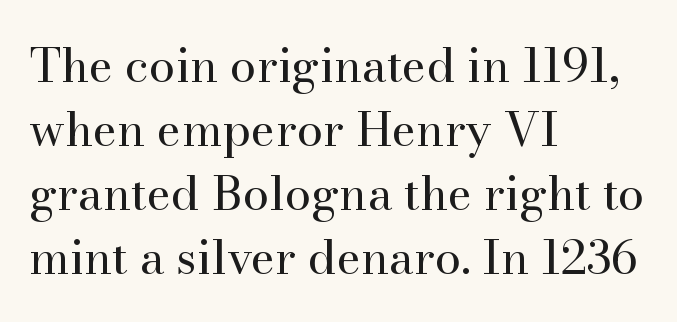
The image shows 47 px regular-weight serif type, upright; set left-aligned, normal line spacing (1.36x), normal letter spacing, not underlined; high stroke contrast and a small x-height.
